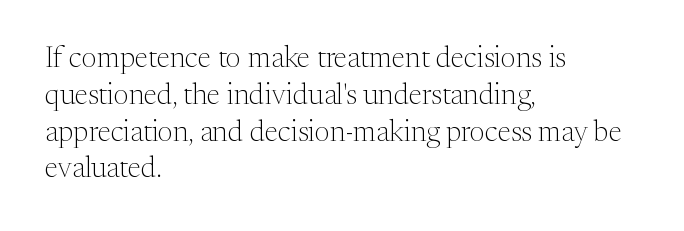
The image shows 29 px light serif type, upright; set left-aligned, normal line spacing (1.27x), normal letter spacing, not underlined; medium stroke contrast and a medium x-height.
